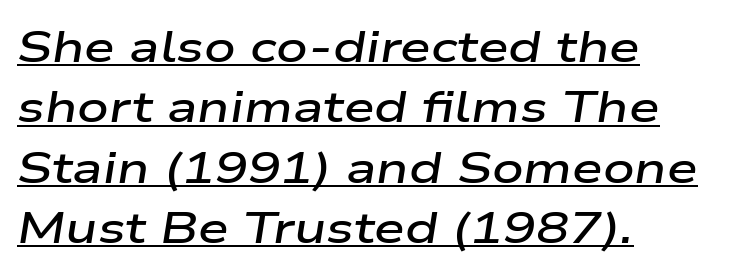
Honestly, the letter spacing is just normal — you wouldn't notice it. Visually the block forms a straight wall on the left and a jagged coastline on the right. Style check: oblique. Moderately thickened strokes mark this as semibold type. Normally led — the rows are evenly, conventionally spaced. This sample has the flowing, uneven cadence of proportional lettering.
